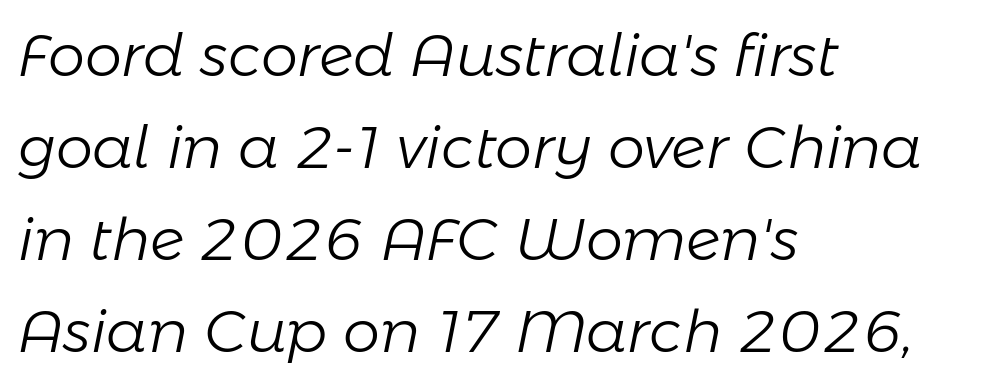
Q: Is the text bold? A: No.
Q: Is the text italic (slanted)? A: Yes, it leans right by about 11 degrees.
Q: Is the text underlined? A: No.
Q: How is the paragraph aligned? A: Left-aligned.
Q: Is the spacing between letters normal or unusually wide? A: Normal.
Q: Is the spacing between lines tight, normal or loose? A: Normal.
Q: Width (condensed, normal, or wide)? A: Normal.
Q: Stroke contrast? A: Low.
Q: x-height? A: Medium.
Q: Monospaced? A: No.
